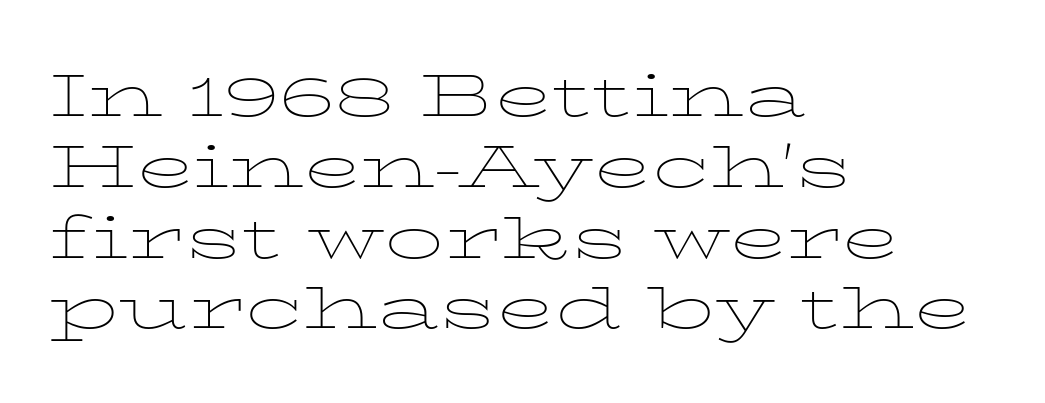
The image shows 59 px thin, wide serif type, upright; set left-aligned, line spacing 1.2x, normal letter spacing, not underlined; low stroke contrast and a medium x-height.
